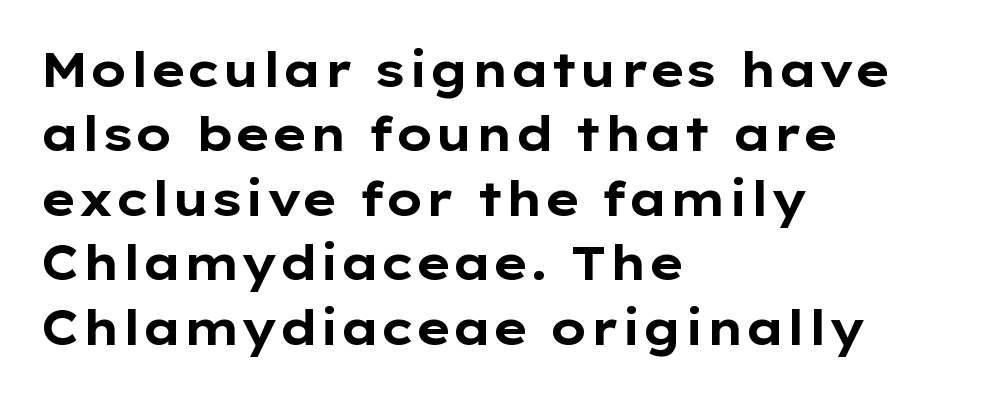
Q: Is the text bold? A: Yes.
Q: Is the text italic (slanted)? A: No, it is upright.
Q: Is the typeface a serif or a sans-serif typeface? A: Sans-serif.
Q: Is the text underlined? A: No.
Q: How is the paragraph aligned? A: Left-aligned.
Q: Is the spacing between letters normal or unusually wide? A: Normal.
Q: Is the spacing between lines tight, normal or loose? A: Normal.
Q: Width (condensed, normal, or wide)? A: Wide.
Q: Stroke contrast? A: Low.
Q: x-height? A: Medium.
Q: Monospaced? A: No.
